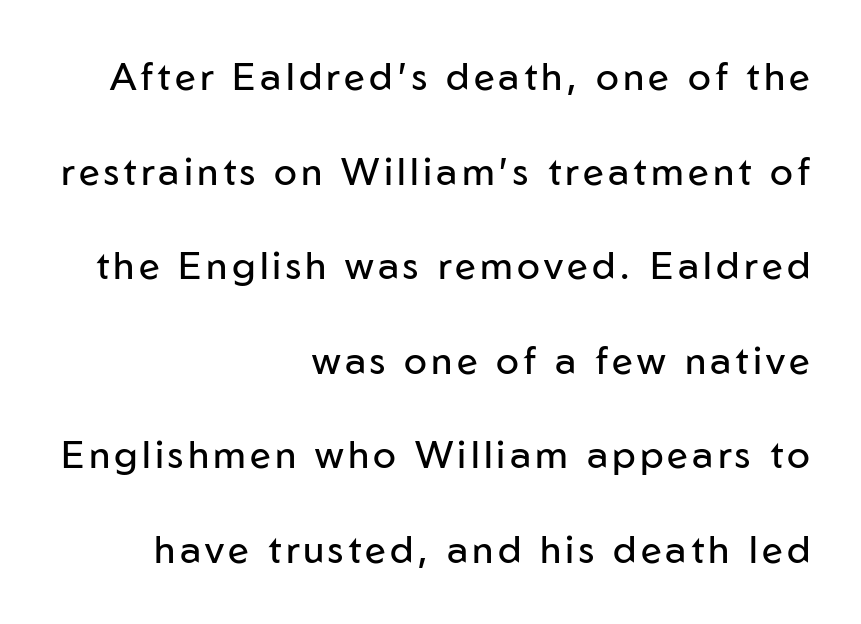
Q: Is the text bold? A: No.
Q: Is the text italic (slanted)? A: No, it is upright.
Q: Is the typeface a serif or a sans-serif typeface? A: Sans-serif.
Q: Is the text underlined? A: No.
Q: How is the paragraph aligned? A: Right-aligned.
Q: Is the spacing between lines tight, normal or loose? A: Loose.
Q: Width (condensed, normal, or wide)? A: Normal.
Q: Stroke contrast? A: Low.
Q: x-height? A: Medium.
Q: Monospaced? A: No.
